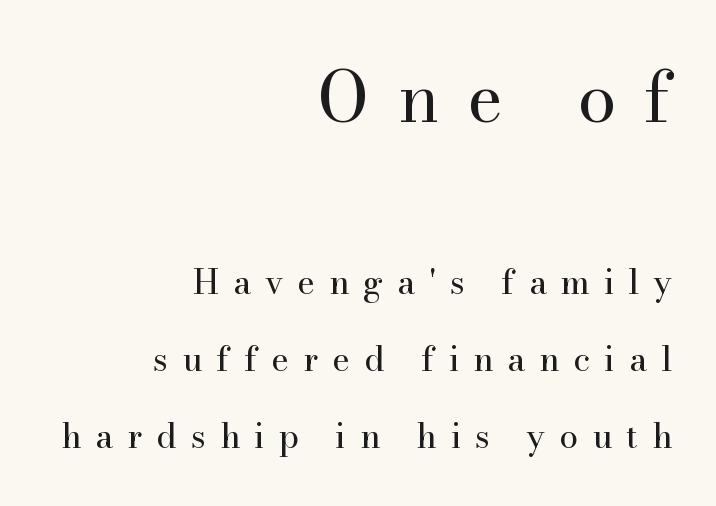
The image shows 69 px regular-weight serif type, upright; set right-aligned, loose line spacing (2.26x), unusually wide letter spacing (+0.41 em), not underlined; the first (top) block is 2.03x larger; high stroke contrast and a small x-height.
